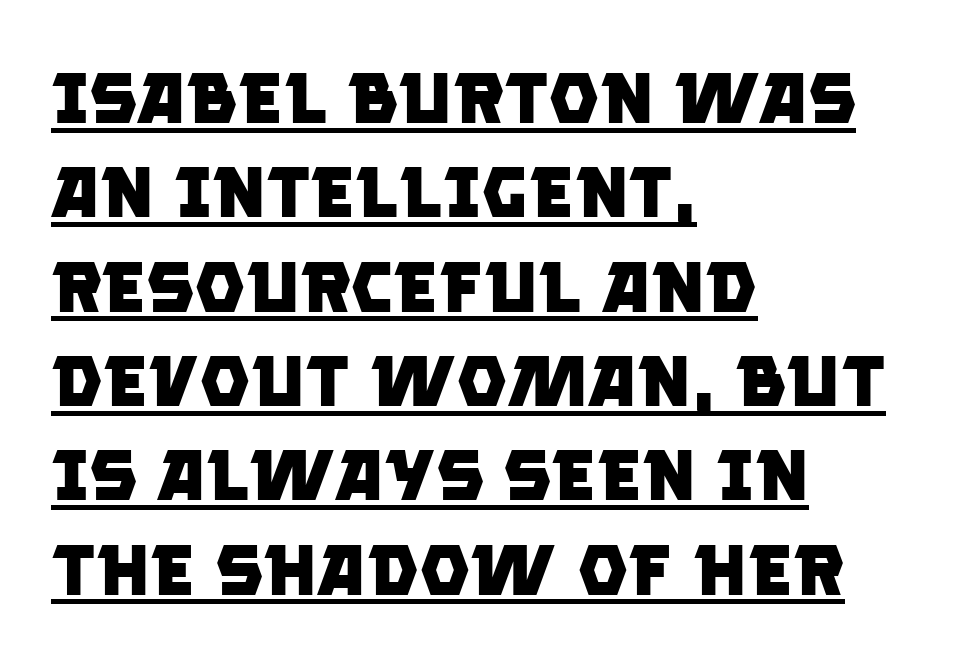
{"serif": "no", "bold": "yes", "weight": "heavy", "width": "normal", "stroke_contrast": "low", "x_height": "large", "monospaced": "no", "underline": "yes", "align": "left", "line_spacing": "normal", "line_spacing_ratio": 1.31, "letter_spacing": "normal", "letter_spacing_em": 0.0, "glyph_px": 72}
